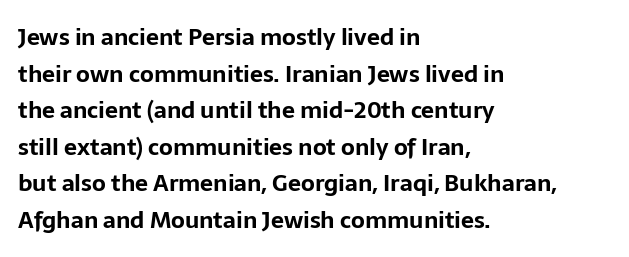
The image shows 23 px bold type, upright; set left-aligned, normal line spacing (1.59x), normal letter spacing, not underlined.
